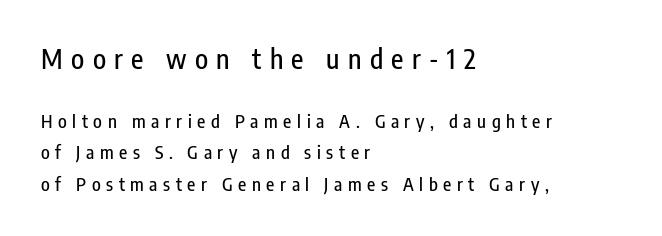
Italic: no, the glyphs are upright roman. Layout note: lines flush left. Display-style spreading of the glyphs; the letterfit is very open. Clear beneath every line of the passage.
